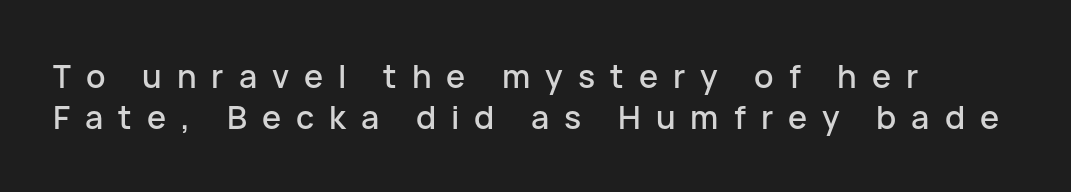
{"serif": "no", "italic": "no", "width": "normal", "stroke_contrast": "low", "x_height": "medium", "monospaced": "no", "underline": "no", "align": "left", "line_spacing": "normal", "line_spacing_ratio": 1.27, "letter_spacing": "wide", "letter_spacing_em": 0.47, "glyph_px": 32}
